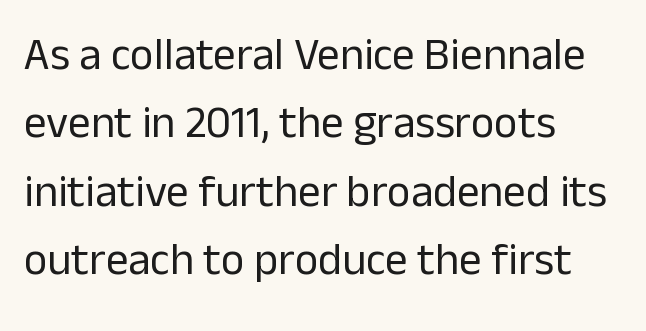
{"serif": "no", "italic": "no", "bold": "no", "weight": "regular", "width": "normal", "stroke_contrast": "low", "x_height": "medium", "monospaced": "no", "underline": "no", "align": "left", "line_spacing": "normal", "line_spacing_ratio": 1.52, "letter_spacing": "normal", "letter_spacing_em": 0.0, "glyph_px": 45}
